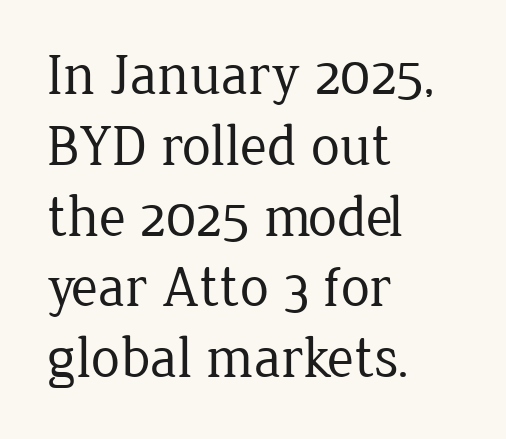
{"serif": "yes", "italic": "no", "bold": "no", "weight": "regular", "width": "normal", "stroke_contrast": "low", "x_height": "medium", "monospaced": "no", "underline": "no", "align": "left", "line_spacing_ratio": 1.22, "letter_spacing": "normal", "letter_spacing_em": 0.0, "glyph_px": 58}
